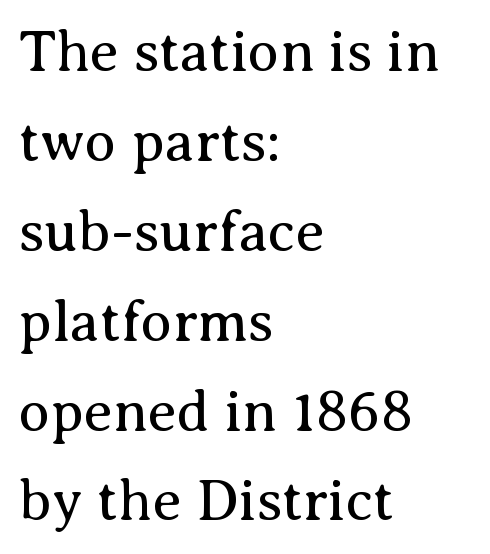
{"serif": "yes", "italic": "no", "bold": "no", "weight": "regular", "width": "normal", "stroke_contrast": "medium", "x_height": "medium", "monospaced": "no", "underline": "no", "align": "left", "line_spacing": "normal", "line_spacing_ratio": 1.55, "letter_spacing": "normal", "letter_spacing_em": 0.0, "glyph_px": 58}
